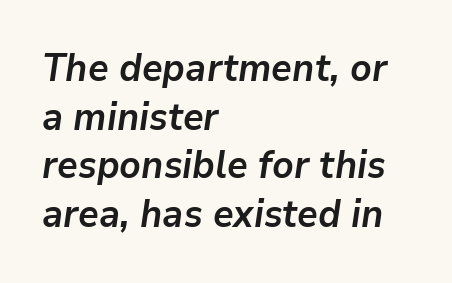
{"italic": "yes", "lean": "right", "slant_degrees": 9, "bold": "yes", "weight": "semibold", "width": "normal", "stroke_contrast": "low", "x_height": "medium", "monospaced": "no", "underline": "no", "align": "left", "line_spacing": "normal", "line_spacing_ratio": 1.28, "letter_spacing": "normal", "letter_spacing_em": 0.0, "glyph_px": 38}
